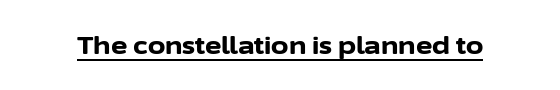
The image shows 25 px bold type, upright; set normal letter spacing, underlined.
